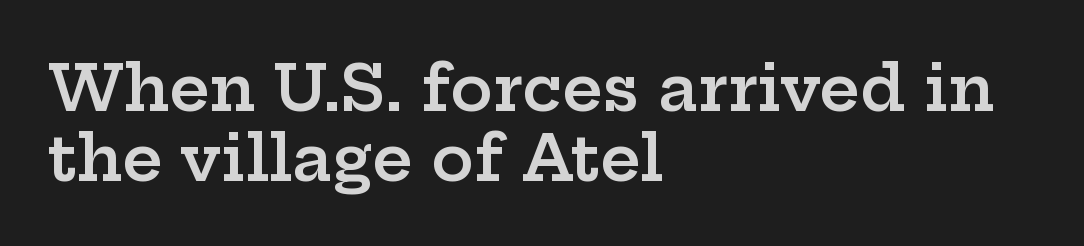
The rendering shows small feet on the letterforms — a serif design. Caption: multi-line text, flush left, ragged right. Every stem runs plumb, perpendicular to the baseline. Proportional: the letters do not fall into vertical columns. In terms of letterspacing, this is plain default setting. Compared with an ordinary text face, these strokes are moderately heavier — a semibold.
